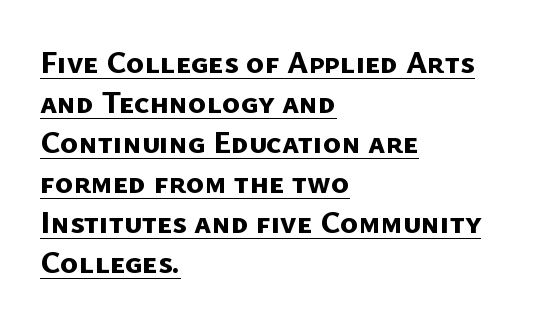
{"serif": "no", "bold": "yes", "weight": "bold", "width": "normal", "stroke_contrast": "low", "x_height": "medium", "monospaced": "no", "underline": "yes", "align": "left", "line_spacing": "normal", "line_spacing_ratio": 1.29, "letter_spacing": "normal", "letter_spacing_em": 0.0, "glyph_px": 31}
